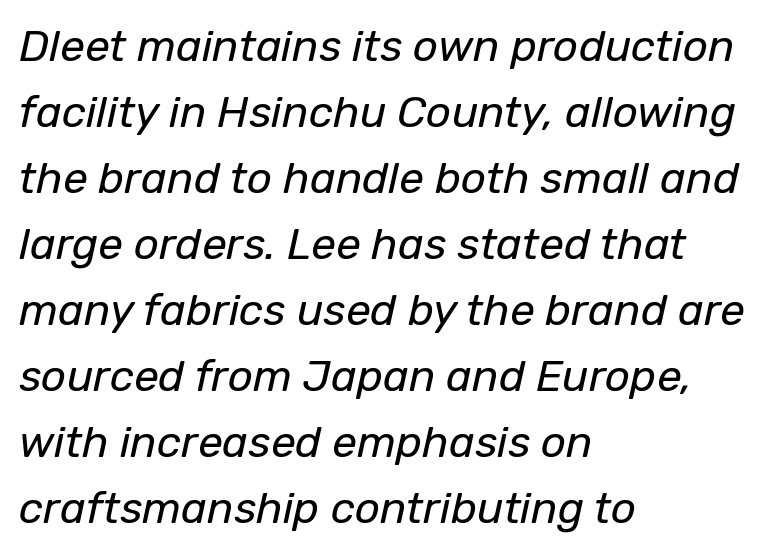
Q: Is the text bold? A: No.
Q: Is the text italic (slanted)? A: Yes, it leans right by about 12 degrees.
Q: Is the text underlined? A: No.
Q: How is the paragraph aligned? A: Left-aligned.
Q: Is the spacing between letters normal or unusually wide? A: Normal.
Q: Is the spacing between lines tight, normal or loose? A: Normal.
Q: Width (condensed, normal, or wide)? A: Normal.
Q: Stroke contrast? A: Low.
Q: x-height? A: Medium.
Q: Monospaced? A: No.
